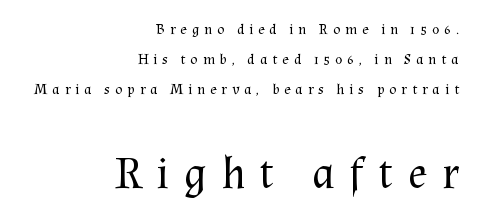
Q: Is the text bold? A: No.
Q: Is the text italic (slanted)? A: No, it is upright.
Q: Is the text underlined? A: No.
Q: How is the paragraph aligned? A: Right-aligned.
Q: Is the spacing between letters normal or unusually wide? A: Unusually wide.
Q: Is the spacing between lines tight, normal or loose? A: Loose.
Q: Which block of text is set in a larger size, the first (top) or the second (bottom)? A: The second (bottom) one.
Q: Width (condensed, normal, or wide)? A: Normal.
Q: Stroke contrast? A: Medium.
Q: x-height? A: Medium.
Q: Monospaced? A: No.
